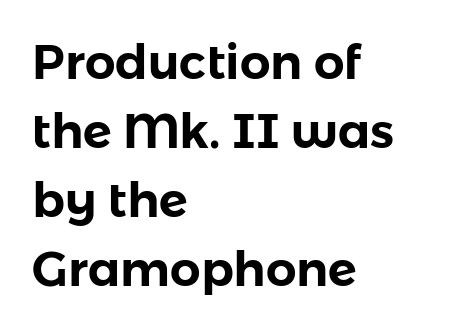
The image shows 48 px sans-serif type, upright; set left-aligned, normal line spacing (1.44x), normal letter spacing, not underlined; low stroke contrast and a medium x-height.
